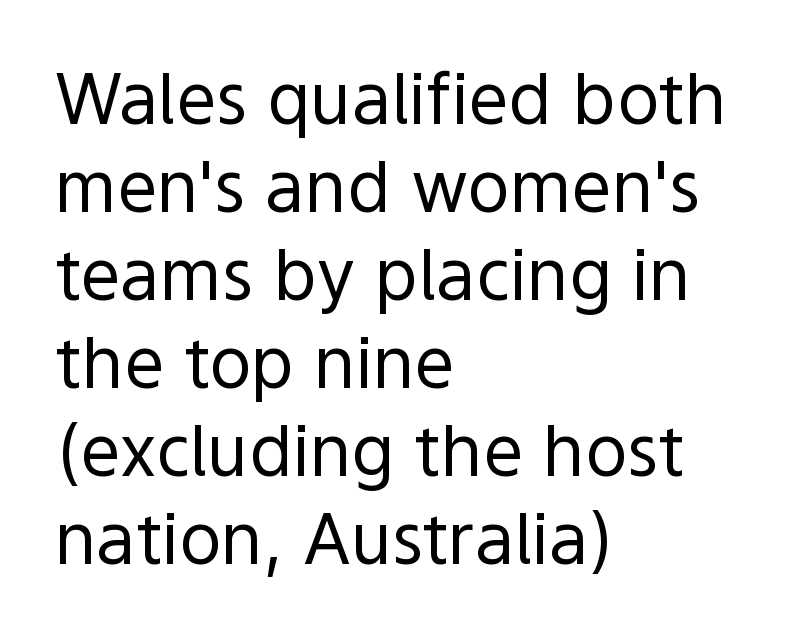
The image shows 71 px regular-weight sans-serif type, upright; set left-aligned, line spacing 1.24x, normal letter spacing, not underlined; a medium x-height.
